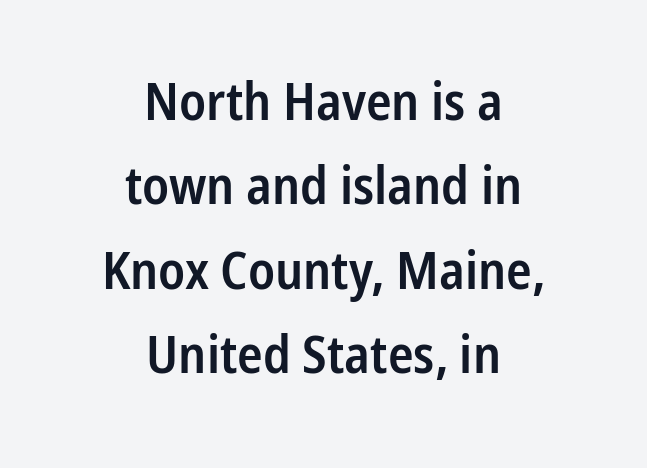
This sample is center-justified, so both line endings float freely. A somewhat darkened texture: the type is semibold rather than bold. The rendering uses a moderate line-height, typical for paragraphs. Quick note: underline off. Style check: upright. The type is set solid horizontally, with unmodified tracking.
